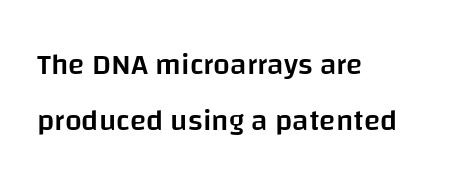
Q: Is the text bold? A: Semi-bold.
Q: Is the text italic (slanted)? A: No, it is upright.
Q: Is the typeface a serif or a sans-serif typeface? A: Sans-serif.
Q: Is the text underlined? A: No.
Q: How is the paragraph aligned? A: Left-aligned.
Q: Is the spacing between letters normal or unusually wide? A: Normal.
Q: Width (condensed, normal, or wide)? A: Normal.
Q: Stroke contrast? A: Low.
Q: x-height? A: Large.
Q: Monospaced? A: No.
